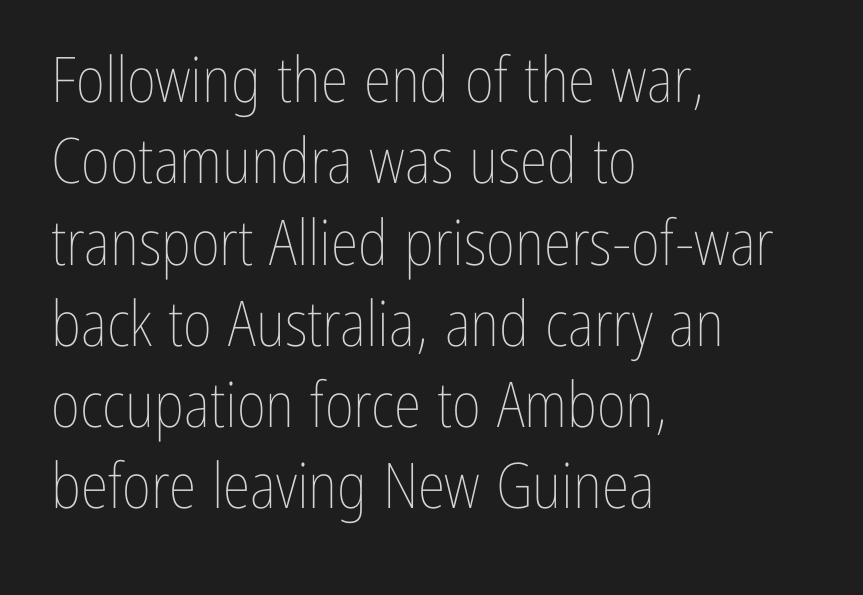
Q: Is the text bold? A: No.
Q: Is the text italic (slanted)? A: No, it is upright.
Q: Is the text underlined? A: No.
Q: How is the paragraph aligned? A: Left-aligned.
Q: Is the spacing between letters normal or unusually wide? A: Normal.
Q: Is the spacing between lines tight, normal or loose? A: Normal.
Q: Width (condensed, normal, or wide)? A: Condensed.
Q: Stroke contrast? A: Low.
Q: x-height? A: Medium.
Q: Monospaced? A: No.
